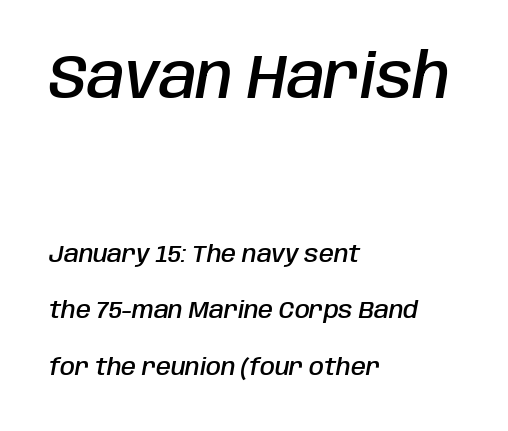
{"italic": "yes", "lean": "right", "slant_degrees": 10, "bold": "semi", "weight": "semibold", "width": "condensed", "stroke_contrast": "low", "x_height": "large", "monospaced": "no", "underline": "no", "align": "left", "line_spacing": "loose", "line_spacing_ratio": 2.36, "letter_spacing": "normal", "letter_spacing_em": 0.0, "larger_block": "first", "size_ratio": 2.54, "glyph_px": 61}
